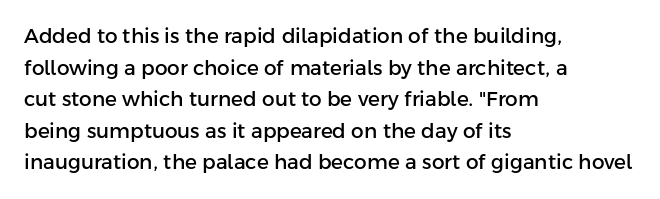
The baseline area is clear. The letterforms sit shoulder to shoulder at normal distance. Each line starts at the same left margin while the right side varies. You can tell it's not italic because the verticals are truly vertical.
